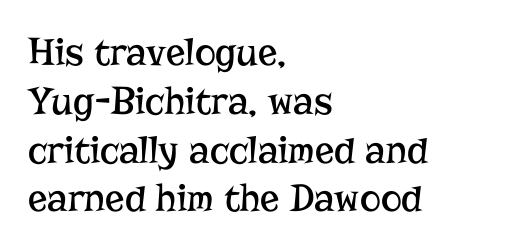
{"serif": "yes", "italic": "no", "bold": "no", "weight": "regular", "width": "normal", "stroke_contrast": "low", "x_height": "medium", "monospaced": "no", "underline": "no", "align": "left", "line_spacing_ratio": 1.22, "letter_spacing": "normal", "letter_spacing_em": 0.0, "glyph_px": 40}
